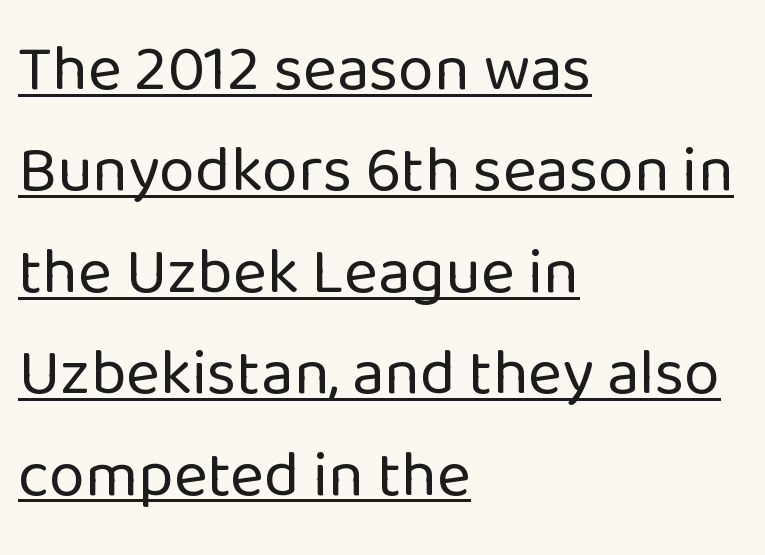
{"serif": "no", "italic": "no", "bold": "no", "weight": "regular", "width": "normal", "stroke_contrast": "low", "x_height": "medium", "monospaced": "no", "underline": "yes", "align": "left", "line_spacing": "normal", "line_spacing_ratio": 1.56, "letter_spacing": "normal", "letter_spacing_em": 0.0, "glyph_px": 65}
